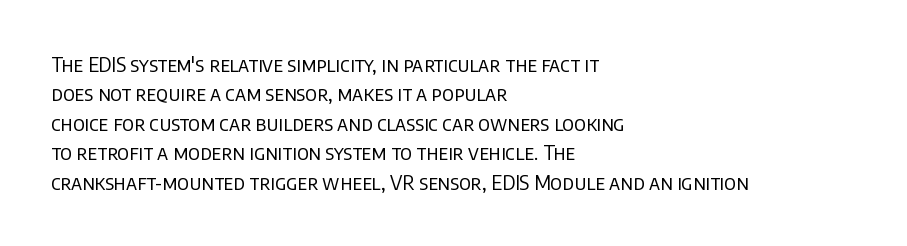
Look at the tracking — it's just the regular setting, nothing added. This sample keeps an unexceptional amount of space between lines. A typesetter would mark this as roman, not italic. Each row of text sits above clean, open space. Ink coverage per letter is moderate at most. This rendering uses left alignment, leaving the right contour irregular.
